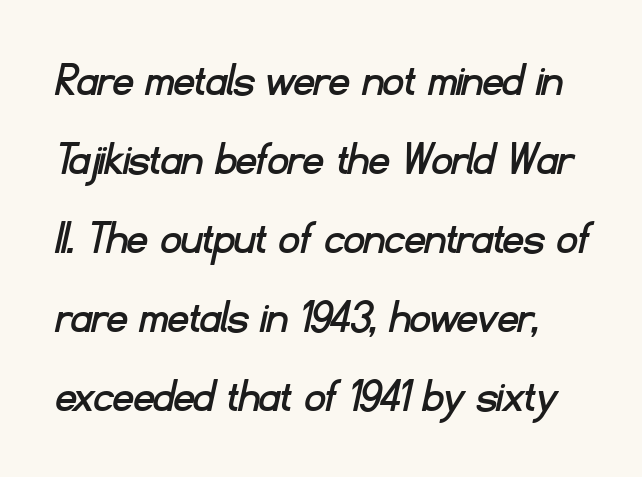
Q: Is the typeface a serif or a sans-serif typeface? A: Sans-serif.
Q: Is the text underlined? A: No.
Q: Is the spacing between letters normal or unusually wide? A: Normal.
Q: Is the spacing between lines tight, normal or loose? A: Normal.
Q: Width (condensed, normal, or wide)? A: Normal.
Q: Stroke contrast? A: Low.
Q: x-height? A: Small.
Q: Monospaced? A: No.
